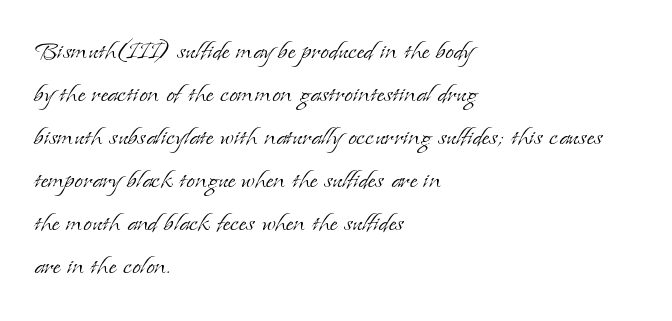
{"serif": "yes", "bold": "no", "weight": "light", "width": "normal", "stroke_contrast": "low", "x_height": "small", "monospaced": "no", "underline": "no", "align": "left", "line_spacing": "normal", "line_spacing_ratio": 1.39, "letter_spacing": "normal", "letter_spacing_em": 0.0, "glyph_px": 31}
